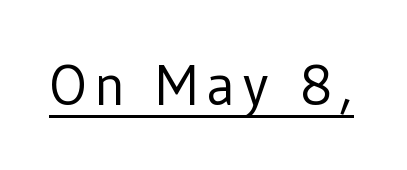
{"serif": "no", "italic": "no", "bold": "no", "weight": "regular", "width": "normal", "stroke_contrast": "low", "x_height": "medium", "monospaced": "no", "underline": "yes", "glyph_px": 57}
